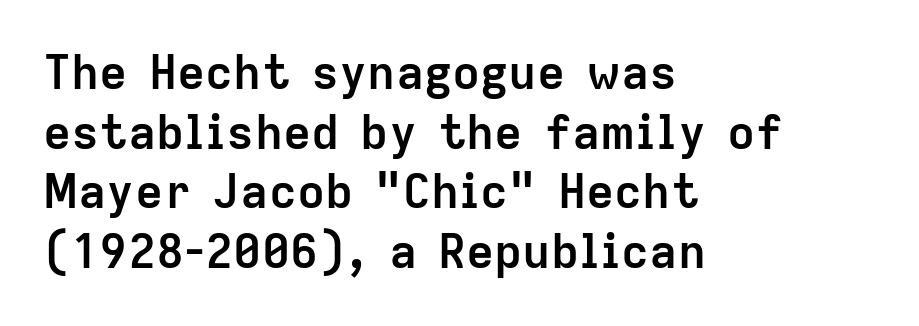
{"serif": "no", "italic": "no", "bold": "yes", "weight": "semibold", "width": "normal", "stroke_contrast": "low", "x_height": "medium", "monospaced": "no", "underline": "no", "align": "left", "line_spacing": "normal", "line_spacing_ratio": 1.27, "letter_spacing": "normal", "letter_spacing_em": 0.0, "glyph_px": 47}
